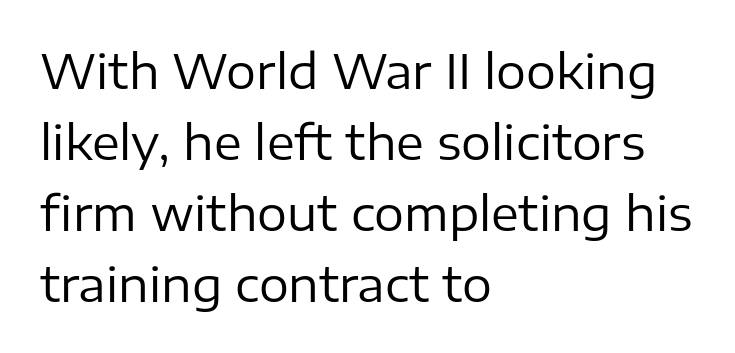
{"serif": "no", "italic": "no", "bold": "no", "weight": "regular", "width": "normal", "stroke_contrast": "low", "x_height": "medium", "monospaced": "no", "underline": "no", "align": "left", "line_spacing": "normal", "line_spacing_ratio": 1.51, "letter_spacing": "normal", "letter_spacing_em": 0.0, "glyph_px": 47}
